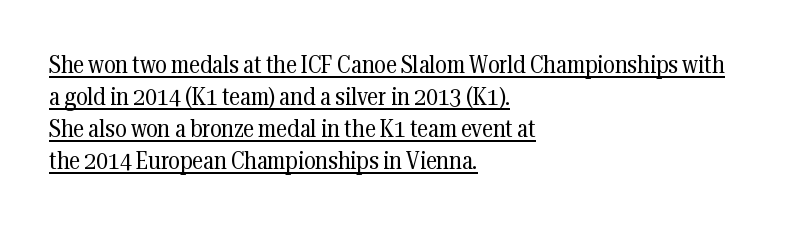
A typesetter would call this leading conventional body-copy spacing. Ordinary non-slanted type is in use. Honestly, the underline is the first thing you notice here. Ink coverage per letter is moderate at most. Left-aligned paragraph, ragged on the right.
